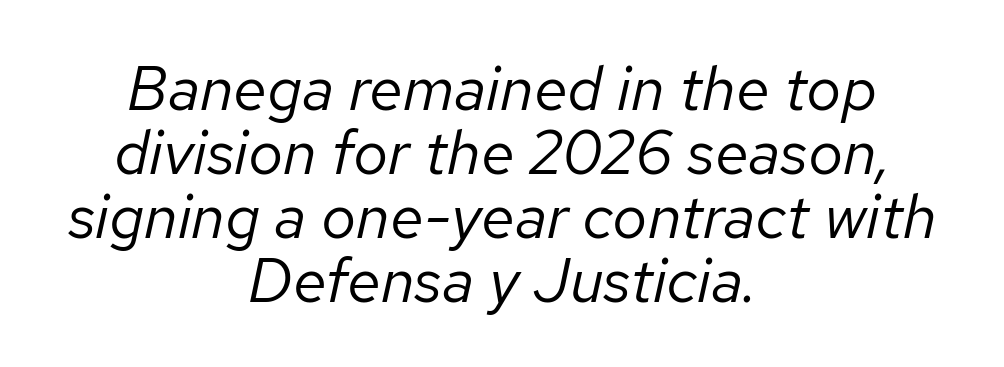
Inter-character spacing is left at the font's built-in metrics. The block of text is dense from top to bottom, with scant space between rows. The font sits on the lighter half of the weight spectrum, regular included. The words here are not underlined. Think of a printed novel: that variable character pitch is what you see here.
